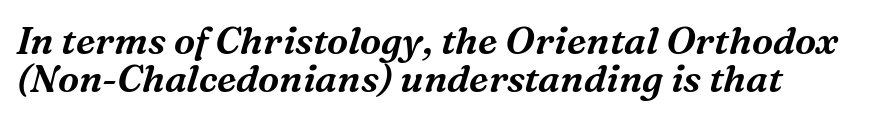
The image shows 38 px serif type, italic (leaning right); set tight line spacing (0.99x), normal letter spacing, not underlined; medium stroke contrast and a medium x-height.
